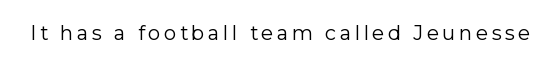
Q: Is the text bold? A: No.
Q: Is the text italic (slanted)? A: No, it is upright.
Q: Is the text underlined? A: No.
